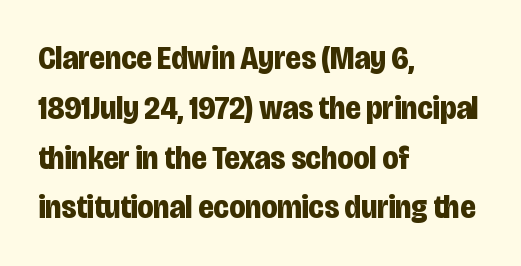
The passage shown stacks its lines at a standard gap. Note: no serifs on the glyphs. The tracking reads as untouched default to a designer's eye. Casual observation: everything's shoved over to the left.
